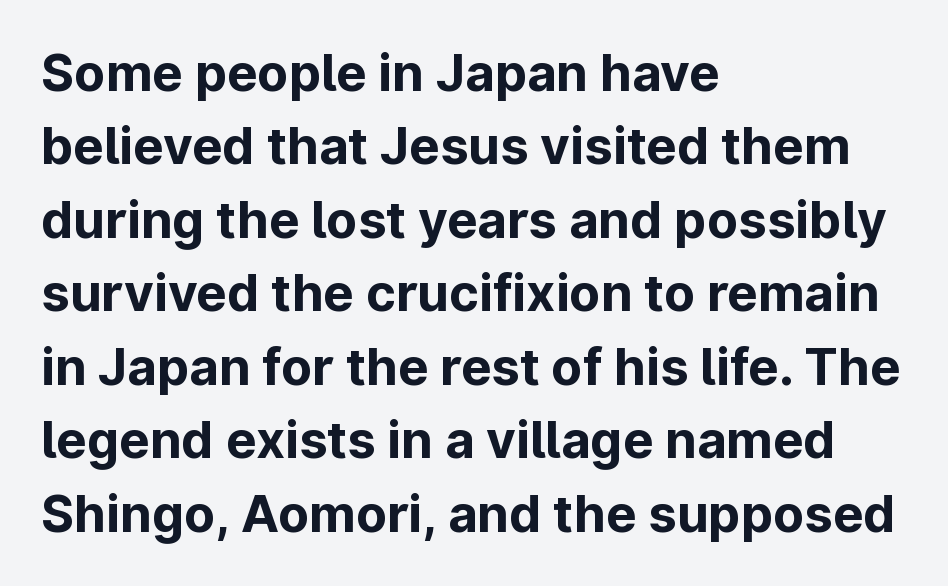
The image shows 51 px bold sans-serif type, upright; set left-aligned, normal line spacing (1.44x), normal letter spacing, not underlined; low stroke contrast and a medium x-height.
